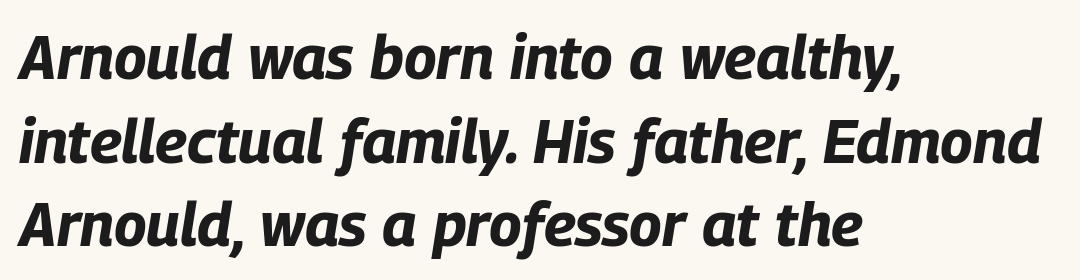
The image shows 61 px bold, condensed type, italic (leaning right); set left-aligned, normal line spacing (1.37x), normal letter spacing, not underlined; low stroke contrast and a large x-height.
